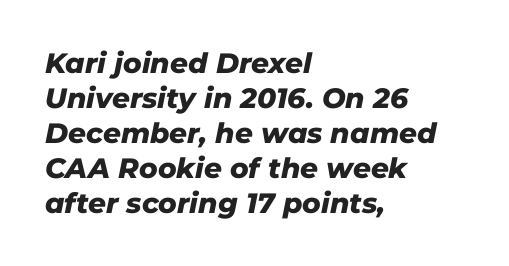
{"italic": "yes", "lean": "right", "slant_degrees": 11, "bold": "yes", "weight": "heavy", "width": "normal", "stroke_contrast": "low", "x_height": "medium", "monospaced": "no", "underline": "no", "align": "left", "line_spacing": "normal", "line_spacing_ratio": 1.25, "letter_spacing": "normal", "letter_spacing_em": 0.0, "glyph_px": 28}
